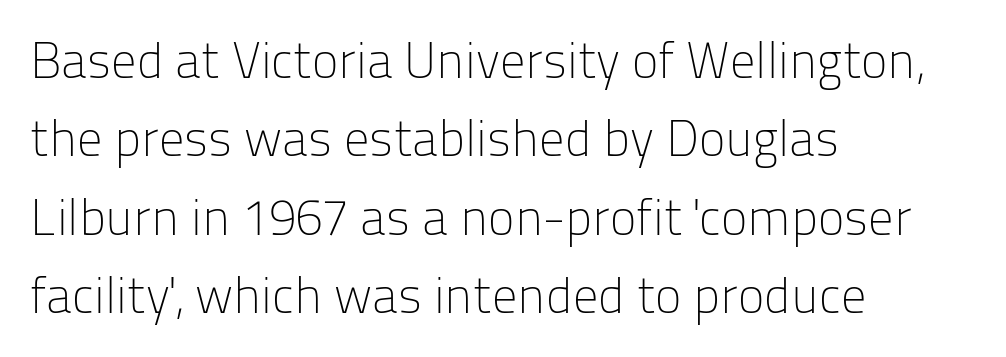
Does extra space separate the letters? No, they use regular spacing. The strokes are not fattened; the text isn't bold. Upright lettering throughout. You could not count columns in this text — the font is proportionally spaced.
